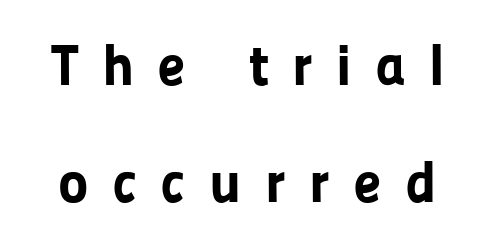
{"serif": "no", "italic": "no", "bold": "yes", "weight": "bold", "width": "normal", "stroke_contrast": "low", "x_height": "medium", "monospaced": "no", "underline": "no", "line_spacing": "loose", "line_spacing_ratio": 2.01, "letter_spacing": "wide", "letter_spacing_em": 0.4, "glyph_px": 58}
